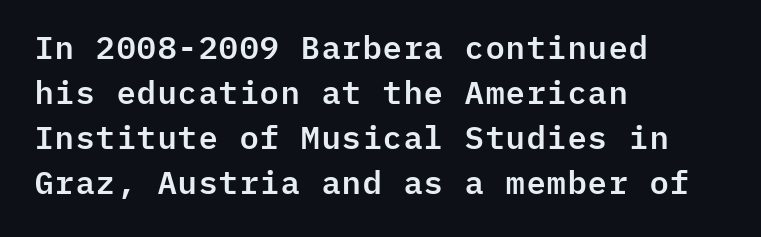
Q: Is the text italic (slanted)? A: No, it is upright.
Q: Is the typeface a serif or a sans-serif typeface? A: Sans-serif.
Q: Is the text underlined? A: No.
Q: How is the paragraph aligned? A: Left-aligned.
Q: Is the spacing between letters normal or unusually wide? A: Normal.
Q: Is the spacing between lines tight, normal or loose? A: Normal.
Q: Width (condensed, normal, or wide)? A: Normal.
Q: Stroke contrast? A: Low.
Q: x-height? A: Medium.
Q: Monospaced? A: Yes.
